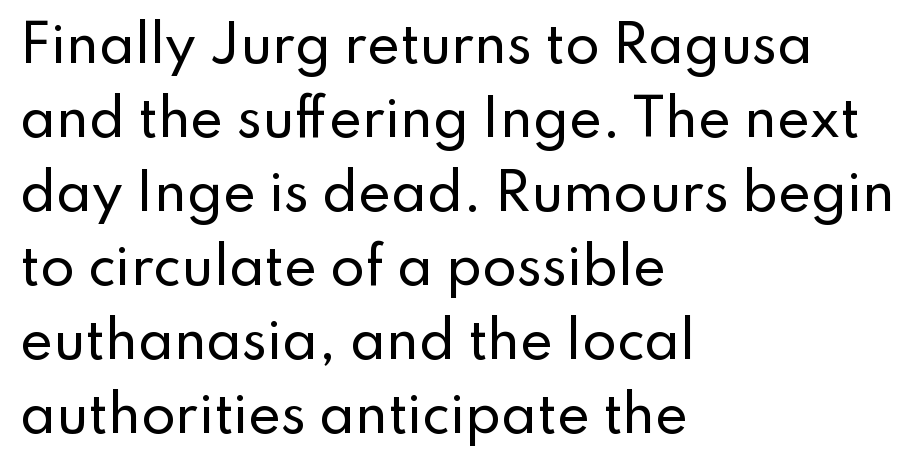
The glyphs in this specimen are sans serif. Honestly, the row spacing looks completely unremarkable. Teacher's note: observe the even left margin — that is flush-left alignment. Spacing between characters is what you'd get straight out of the box. Only glyphs here, with clear space below each row.
